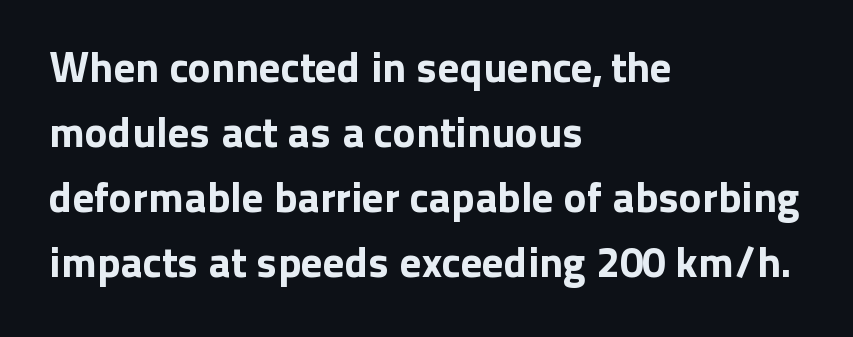
Q: Is the text italic (slanted)? A: No, it is upright.
Q: Is the typeface a serif or a sans-serif typeface? A: Sans-serif.
Q: Is the text underlined? A: No.
Q: How is the paragraph aligned? A: Left-aligned.
Q: Is the spacing between letters normal or unusually wide? A: Normal.
Q: Is the spacing between lines tight, normal or loose? A: Normal.
Q: Width (condensed, normal, or wide)? A: Normal.
Q: Stroke contrast? A: Low.
Q: x-height? A: Medium.
Q: Monospaced? A: No.
